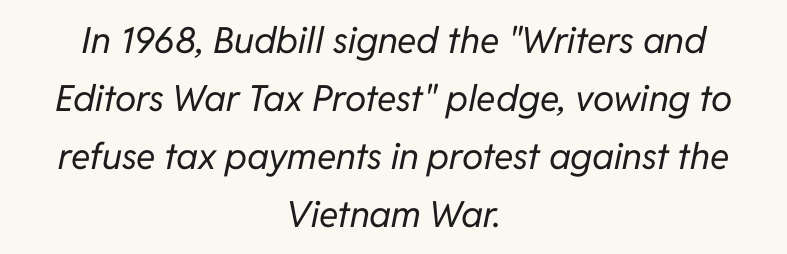
The image shows 36 px regular-weight type, italic (leaning right); set centered, normal line spacing (1.61x), normal letter spacing, not underlined; low stroke contrast and a medium x-height.
